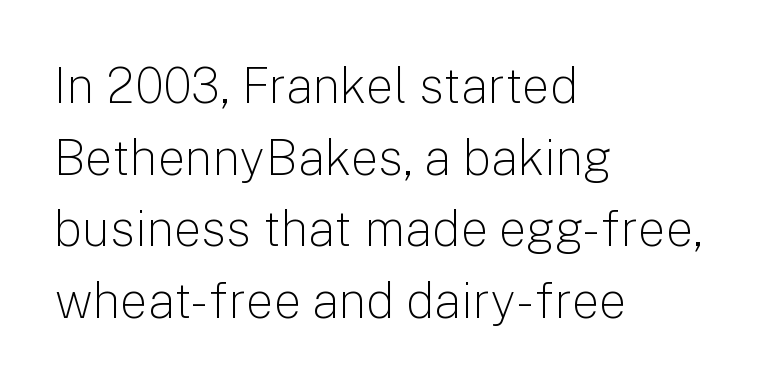
Q: Is the text bold? A: No.
Q: Is the text italic (slanted)? A: No, it is upright.
Q: Is the typeface a serif or a sans-serif typeface? A: Sans-serif.
Q: Is the text underlined? A: No.
Q: How is the paragraph aligned? A: Left-aligned.
Q: Is the spacing between letters normal or unusually wide? A: Normal.
Q: Is the spacing between lines tight, normal or loose? A: Normal.
Q: Width (condensed, normal, or wide)? A: Normal.
Q: Stroke contrast? A: Low.
Q: x-height? A: Medium.
Q: Monospaced? A: No.
